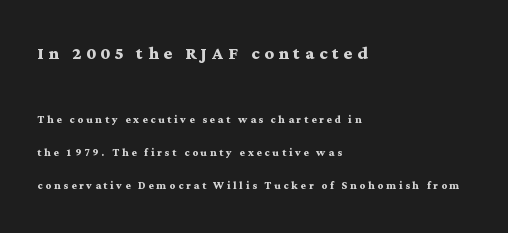
The image shows 23 px bold type, upright; set left-aligned, loose line spacing (2.34x), unusually wide letter spacing (+0.2 em), not underlined; the first (top) block is 1.64x larger.
